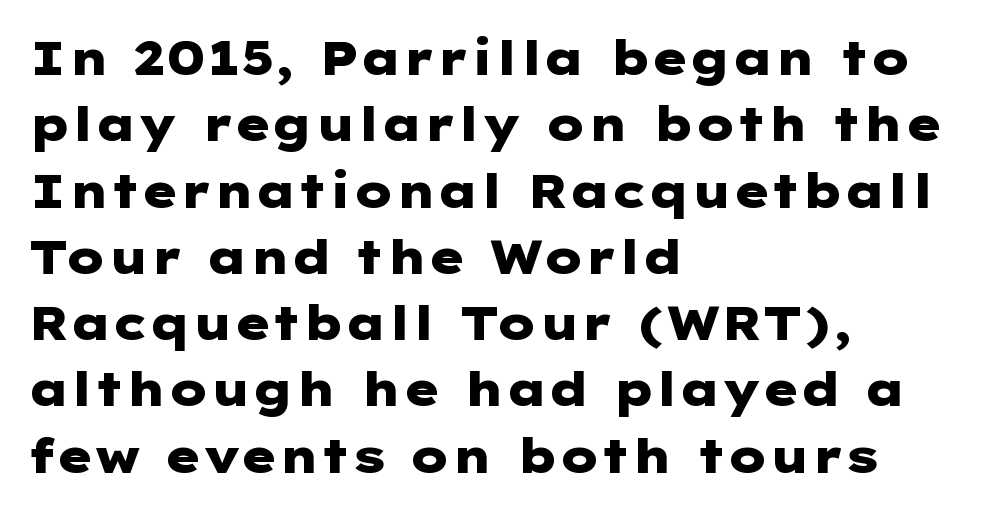
The letterforms sit shoulder to shoulder at normal distance. Students, observe: this is what conventionally led text looks like. Layout note: lines flush left. A bare baseline throughout the passage. Look at the bottom of the vertical strokes: they stop flat, with no serifs. Chunky letters — that's bold for sure.
